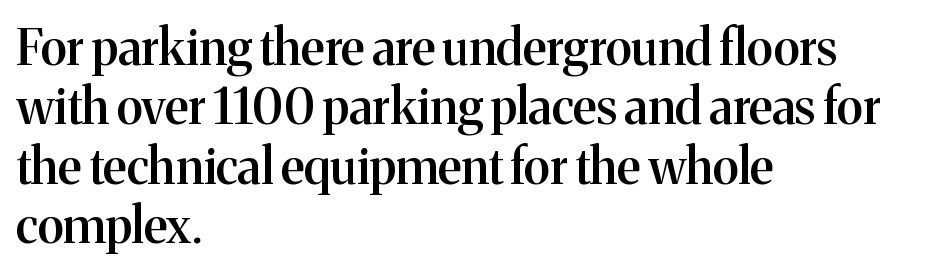
{"serif": "yes", "italic": "no", "bold": "semi", "weight": "semibold", "width": "normal", "stroke_contrast": "medium", "x_height": "medium", "monospaced": "no", "underline": "no", "align": "left", "line_spacing_ratio": 1.21, "letter_spacing": "normal", "letter_spacing_em": 0.0, "glyph_px": 49}
